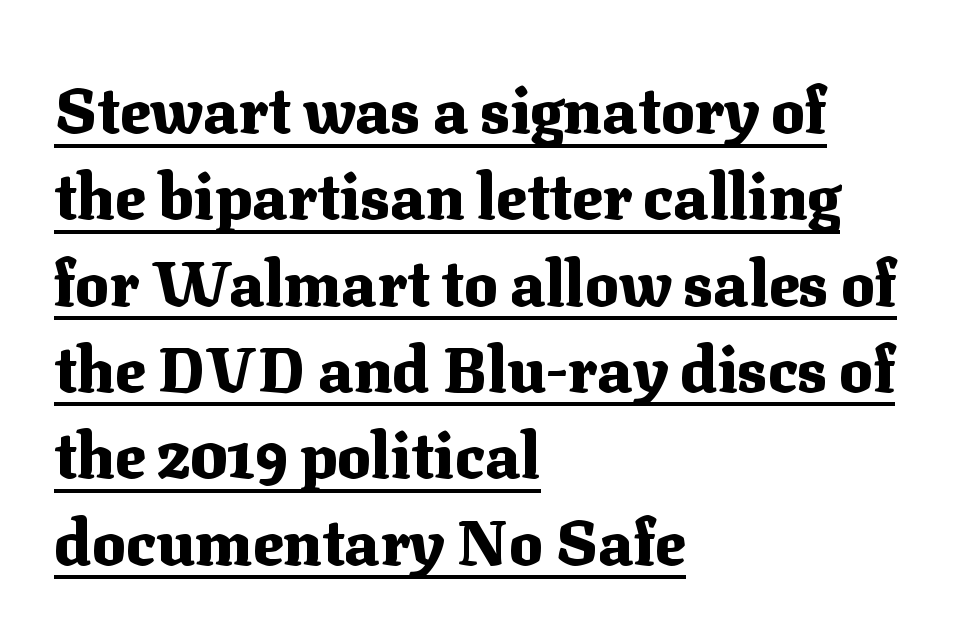
The face used here is proportionally spaced, like ordinary book or web type. Quick note: not italic, upright. The rendering shows small feet on the letterforms — a serif design. What weight is shown? A full bold with thick strokes. Is there an underline? Yes — a line sits under the letters. The rendering anchors every line to the left-hand side.
